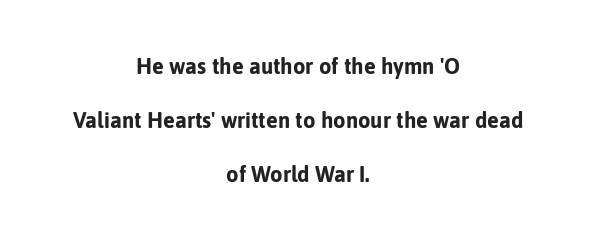
{"italic": "no", "bold": "yes", "underline": "no", "align": "center", "line_spacing": "loose", "line_spacing_ratio": 2.45, "letter_spacing": "normal", "letter_spacing_em": 0.0, "glyph_px": 22}
